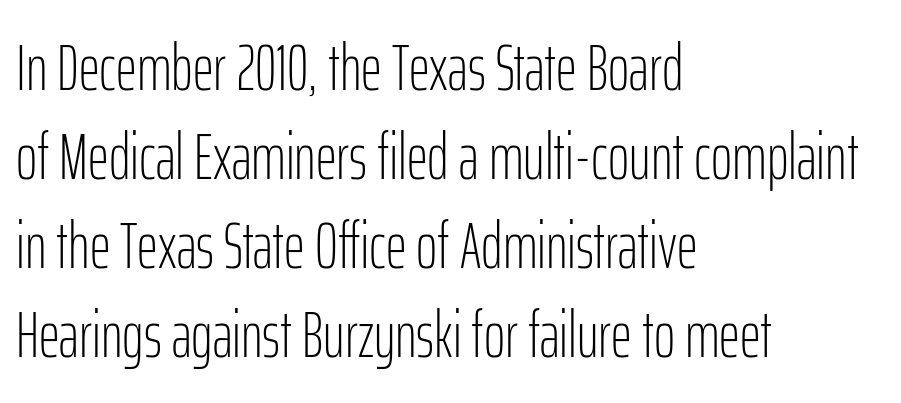
The image shows 65 px light, condensed sans-serif type, upright; set left-aligned, normal line spacing (1.37x), normal letter spacing, not underlined; low stroke contrast and a medium x-height.
